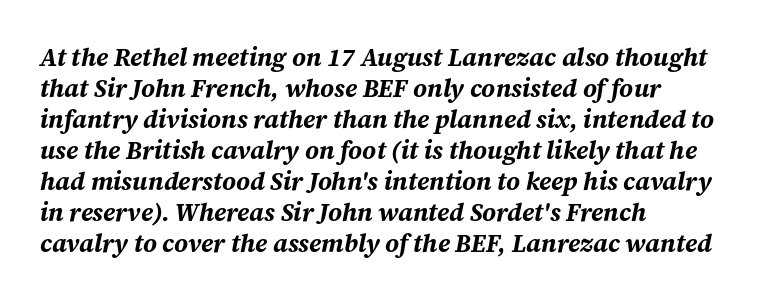
Q: Is the text bold? A: Yes.
Q: Is the text italic (slanted)? A: Yes, it leans right by about 12 degrees.
Q: Is the text underlined? A: No.
Q: How is the paragraph aligned? A: Left-aligned.
Q: Is the spacing between letters normal or unusually wide? A: Normal.
